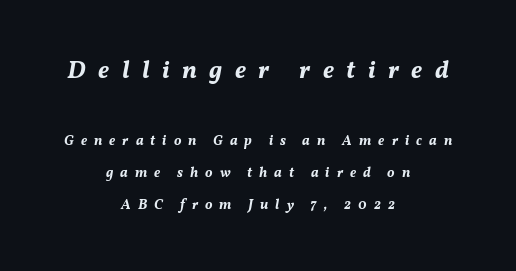
The image shows 25 px bold type, italic (leaning right); set centered, loose line spacing (2.29x), unusually wide letter spacing (+0.5 em), not underlined; the first (top) block is 1.79x larger.
